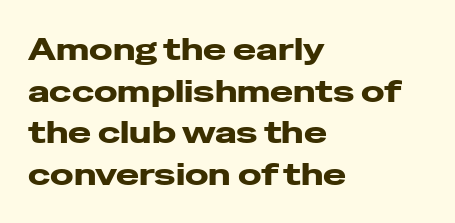
The image shows 31 px heavy, wide sans-serif type, upright; set left-aligned, normal line spacing (1.34x), normal letter spacing, not underlined; low stroke contrast and a medium x-height.
